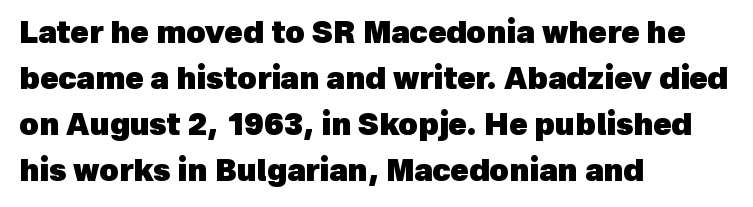
Q: Is the text bold? A: Yes.
Q: Is the typeface a serif or a sans-serif typeface? A: Sans-serif.
Q: Is the text underlined? A: No.
Q: How is the paragraph aligned? A: Left-aligned.
Q: Is the spacing between letters normal or unusually wide? A: Normal.
Q: Is the spacing between lines tight, normal or loose? A: Normal.
Q: Width (condensed, normal, or wide)? A: Normal.
Q: x-height? A: Medium.
Q: Monospaced? A: No.
